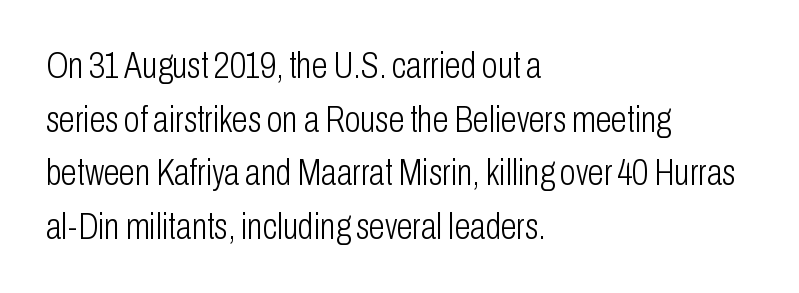
The image shows 36 px light, condensed sans-serif type, upright; set left-aligned, normal line spacing (1.49x), normal letter spacing, not underlined; low stroke contrast and a medium x-height.
